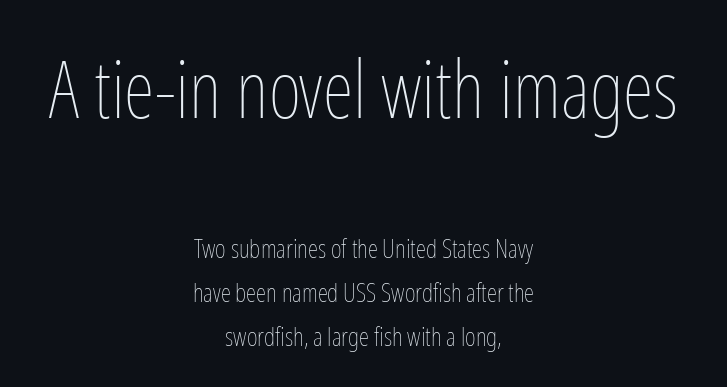
Q: Is the text bold? A: No.
Q: Is the text italic (slanted)? A: No, it is upright.
Q: Is the text underlined? A: No.
Q: How is the paragraph aligned? A: Centered.
Q: Is the spacing between letters normal or unusually wide? A: Normal.
Q: Is the spacing between lines tight, normal or loose? A: Normal.
Q: Which block of text is set in a larger size, the first (top) or the second (bottom)? A: The first (top) one.
Q: Width (condensed, normal, or wide)? A: Condensed.
Q: Stroke contrast? A: Low.
Q: x-height? A: Medium.
Q: Monospaced? A: No.
